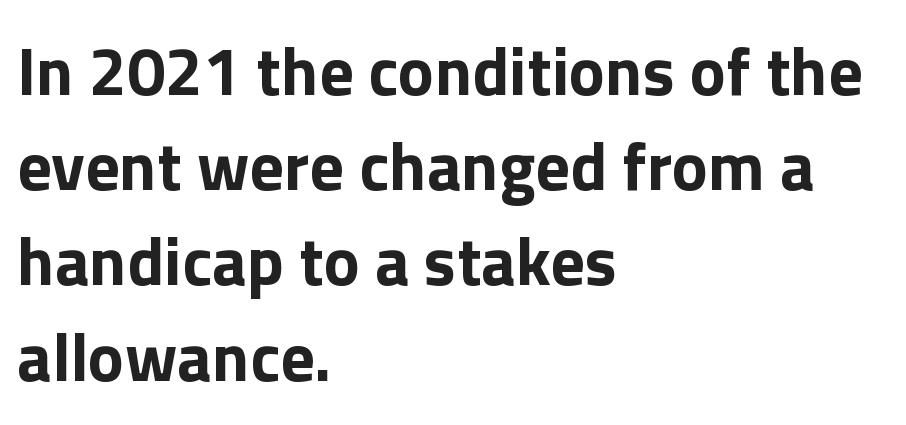
The gap between lines stays unmarked. To sum up the face: it is a sans, with no serifs. Reading down the column, the eye jumps a familiar distance to each next line. The rendering uses natural spacing where letterforms have individual widths. The lines in this sample share a left origin and differ only in where they stop. These lines were composed using upright roman letters.
